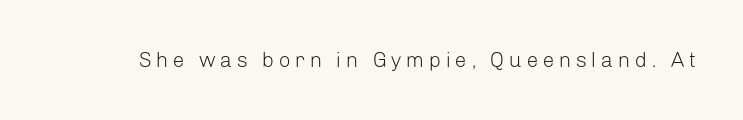
Q: Is the text bold? A: No.
Q: Is the text italic (slanted)? A: No, it is upright.
Q: Is the text underlined? A: No.
Q: Is the spacing between letters normal or unusually wide? A: Unusually wide.
